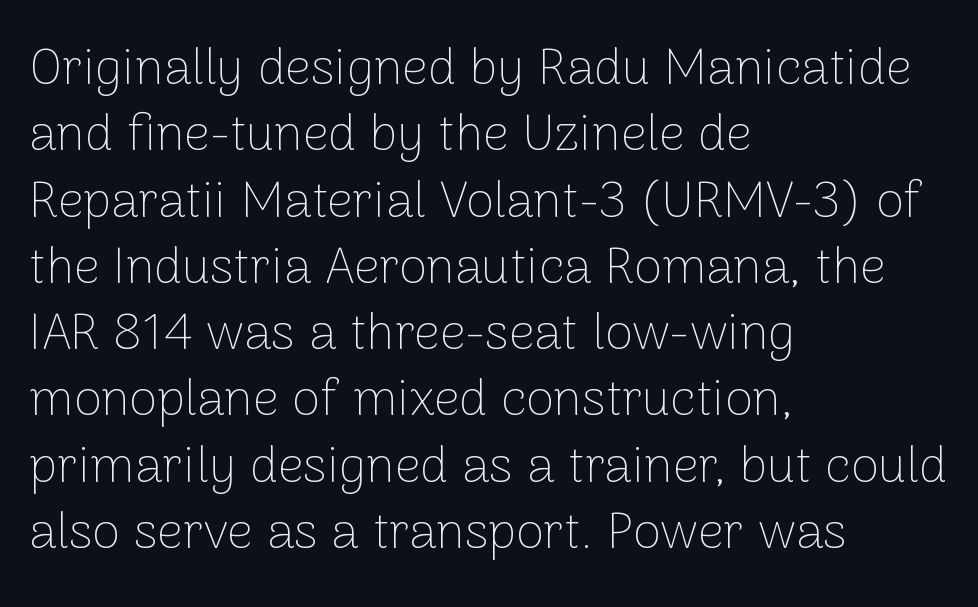
The image shows 51 px thin sans-serif type, upright; set left-aligned, normal line spacing (1.3x), normal letter spacing, not underlined; low stroke contrast and a medium x-height.
